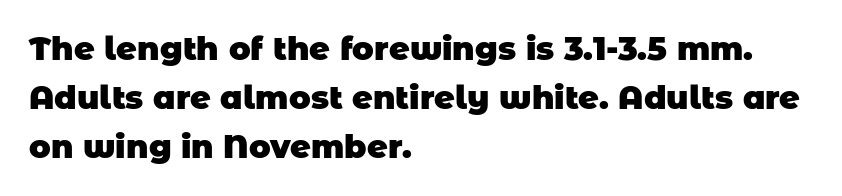
Q: Is the text bold? A: Yes.
Q: Is the typeface a serif or a sans-serif typeface? A: Sans-serif.
Q: Is the text underlined? A: No.
Q: How is the paragraph aligned? A: Left-aligned.
Q: Is the spacing between letters normal or unusually wide? A: Normal.
Q: Is the spacing between lines tight, normal or loose? A: Normal.
Q: Width (condensed, normal, or wide)? A: Normal.
Q: Stroke contrast? A: Low.
Q: x-height? A: Large.
Q: Monospaced? A: No.
